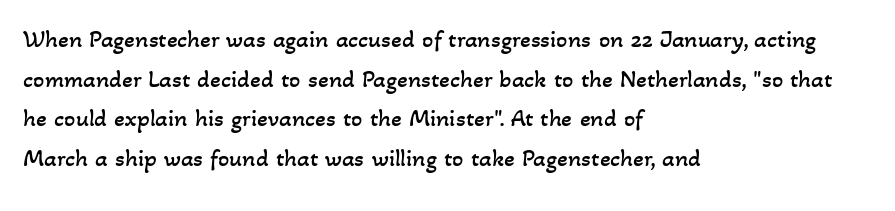
Q: Is the text bold? A: No.
Q: Is the text underlined? A: No.
Q: How is the paragraph aligned? A: Left-aligned.
Q: Is the spacing between letters normal or unusually wide? A: Normal.
Q: Is the spacing between lines tight, normal or loose? A: Normal.
